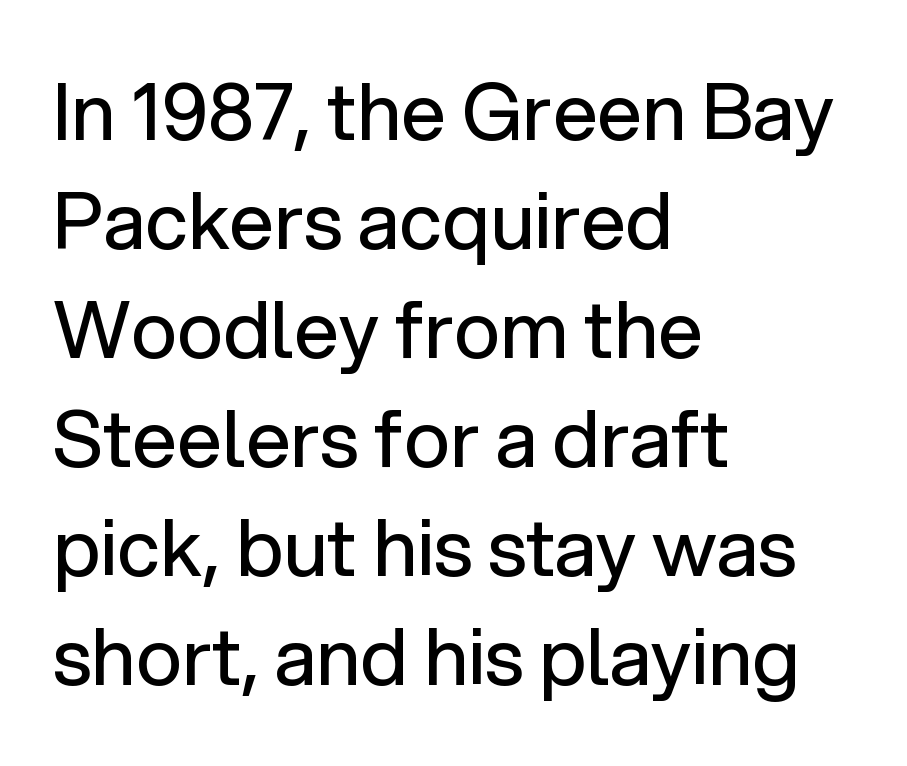
Q: Is the text bold? A: No.
Q: Is the text italic (slanted)? A: No, it is upright.
Q: Is the typeface a serif or a sans-serif typeface? A: Sans-serif.
Q: Is the text underlined? A: No.
Q: How is the paragraph aligned? A: Left-aligned.
Q: Is the spacing between letters normal or unusually wide? A: Normal.
Q: Is the spacing between lines tight, normal or loose? A: Normal.
Q: Width (condensed, normal, or wide)? A: Normal.
Q: Stroke contrast? A: Low.
Q: x-height? A: Medium.
Q: Monospaced? A: No.
